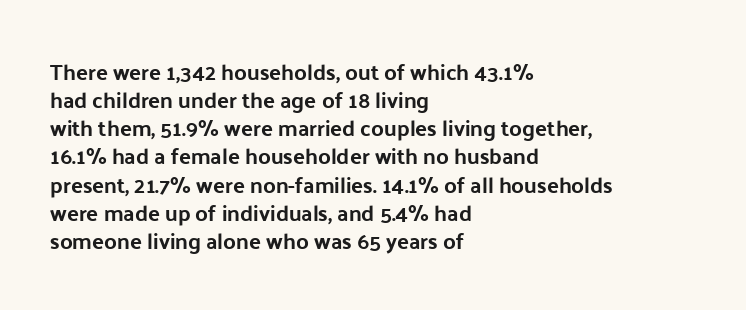
Q: Is the text bold? A: Yes.
Q: Is the text italic (slanted)? A: No, it is upright.
Q: Is the text underlined? A: No.
Q: How is the paragraph aligned? A: Left-aligned.
Q: Is the spacing between letters normal or unusually wide? A: Normal.
Q: Is the spacing between lines tight, normal or loose? A: Normal.
